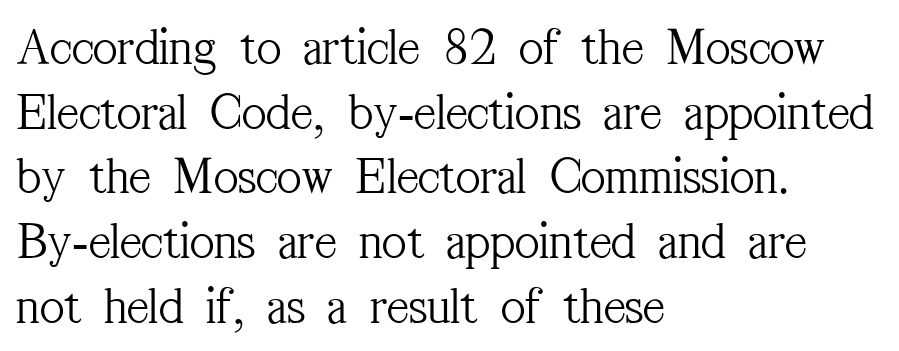
Q: Is the text bold? A: No.
Q: Is the text italic (slanted)? A: No, it is upright.
Q: Is the typeface a serif or a sans-serif typeface? A: Serif.
Q: Is the text underlined? A: No.
Q: How is the paragraph aligned? A: Left-aligned.
Q: Is the spacing between letters normal or unusually wide? A: Normal.
Q: Width (condensed, normal, or wide)? A: Condensed.
Q: Stroke contrast? A: Medium.
Q: x-height? A: Medium.
Q: Monospaced? A: No.
